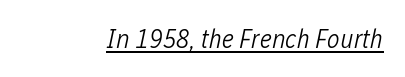
{"italic": "yes", "lean": "right", "slant_degrees": 12, "bold": "no", "underline": "yes", "letter_spacing": "normal", "letter_spacing_em": 0.0, "glyph_px": 27}
